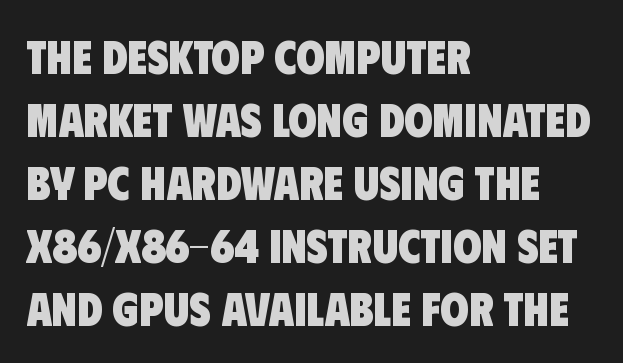
Q: Is the text bold? A: Yes.
Q: Is the typeface a serif or a sans-serif typeface? A: Sans-serif.
Q: Is the text underlined? A: No.
Q: How is the paragraph aligned? A: Left-aligned.
Q: Is the spacing between letters normal or unusually wide? A: Normal.
Q: Is the spacing between lines tight, normal or loose? A: Normal.
Q: Width (condensed, normal, or wide)? A: Condensed.
Q: Stroke contrast? A: Low.
Q: x-height? A: Large.
Q: Monospaced? A: No.
